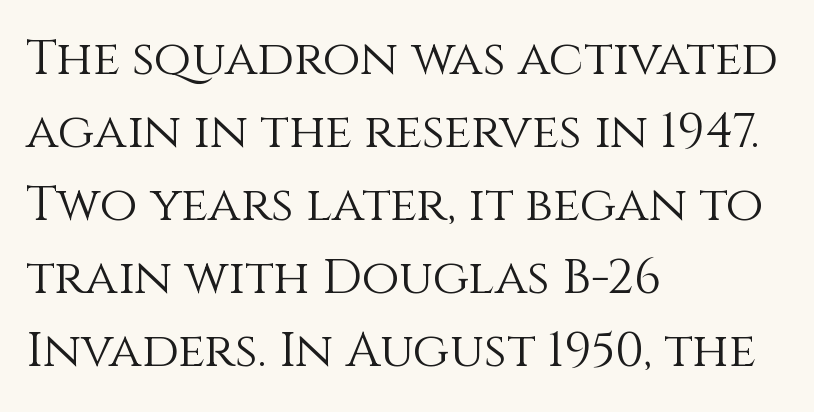
The image shows 49 px light type, upright; set left-aligned, normal line spacing (1.49x), normal letter spacing, not underlined; medium stroke contrast and a large x-height.
